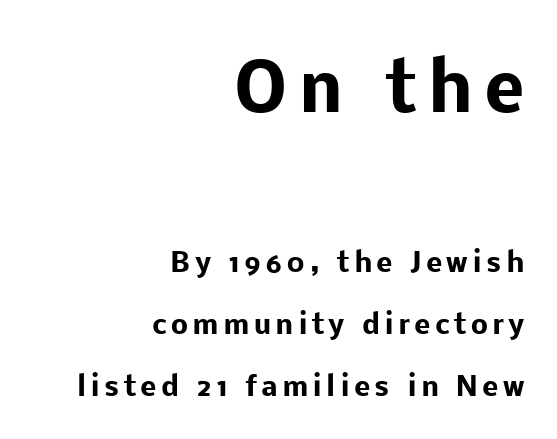
Q: Is the text bold? A: Yes.
Q: Is the text italic (slanted)? A: No, it is upright.
Q: Is the typeface a serif or a sans-serif typeface? A: Sans-serif.
Q: Is the text underlined? A: No.
Q: How is the paragraph aligned? A: Right-aligned.
Q: Is the spacing between lines tight, normal or loose? A: Loose.
Q: Which block of text is set in a larger size, the first (top) or the second (bottom)? A: The first (top) one.
Q: Width (condensed, normal, or wide)? A: Normal.
Q: Stroke contrast? A: Low.
Q: x-height? A: Medium.
Q: Monospaced? A: No.
